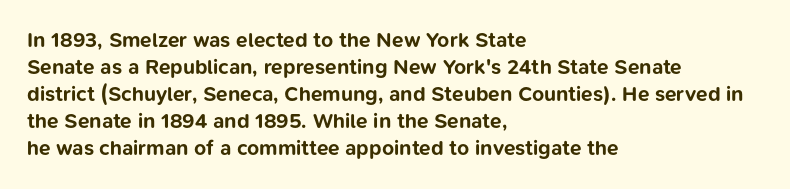
{"italic": "no", "bold": "yes", "underline": "no", "align": "left", "line_spacing": "normal", "line_spacing_ratio": 1.29, "letter_spacing": "normal", "letter_spacing_em": 0.0, "glyph_px": 21}
